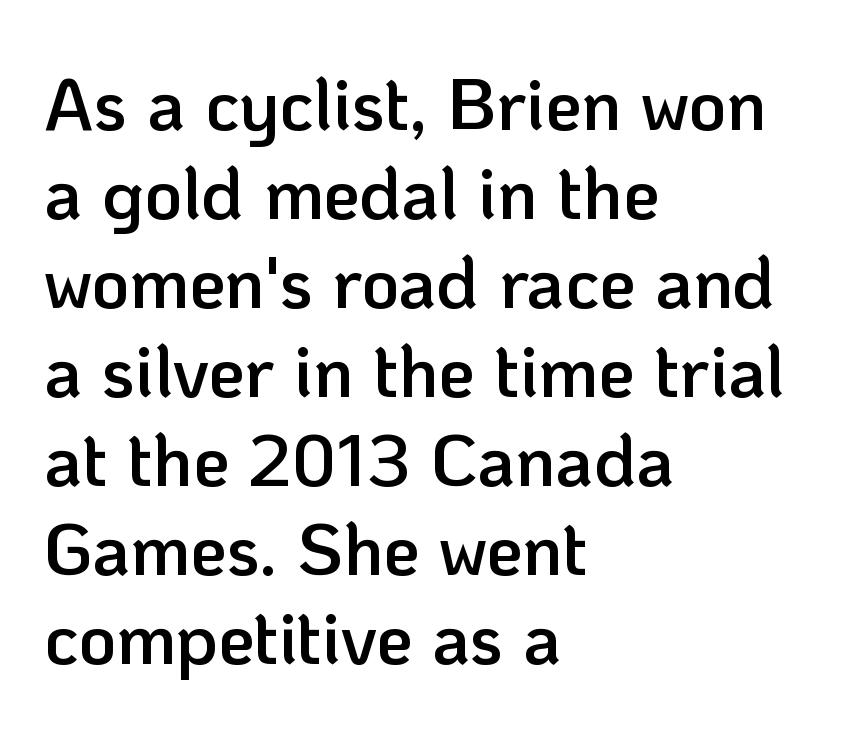
{"serif": "no", "italic": "no", "bold": "semi", "weight": "semibold", "width": "normal", "stroke_contrast": "low", "x_height": "medium", "monospaced": "no", "underline": "no", "align": "left", "line_spacing_ratio": 1.22, "letter_spacing": "normal", "letter_spacing_em": 0.0, "glyph_px": 73}
